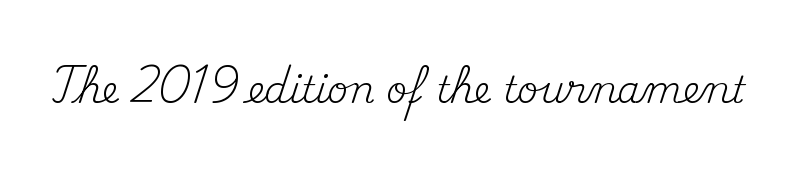
The image shows 37 px regular-weight serif type; set normal letter spacing, not underlined; medium stroke contrast and a small x-height.
